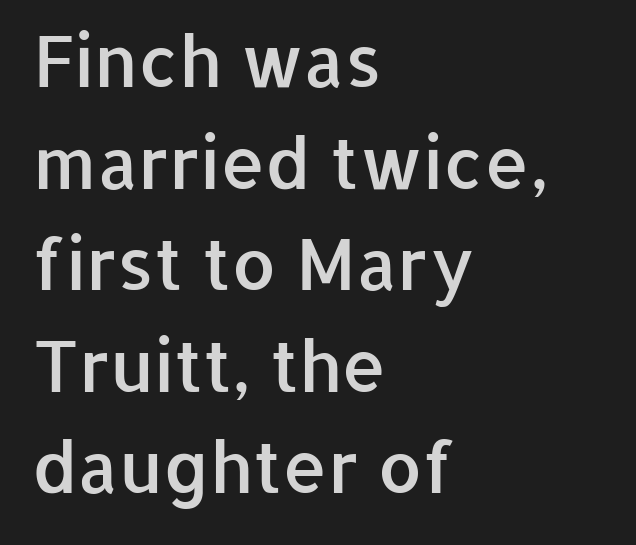
Reading down the column, the eye jumps a familiar distance to each next line. Upright lettering throughout. The rendering shows plain stroke endings on the letterforms — a sans-serif design. Each word holds together tightly as a unit, with standard inter-letter gaps.
